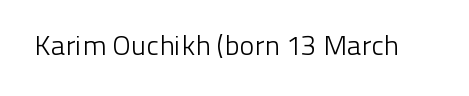
Q: Is the text bold? A: No.
Q: Is the text italic (slanted)? A: No, it is upright.
Q: Is the typeface a serif or a sans-serif typeface? A: Sans-serif.
Q: Is the text underlined? A: No.
Q: Is the spacing between letters normal or unusually wide? A: Normal.
Q: Width (condensed, normal, or wide)? A: Normal.
Q: Stroke contrast? A: Low.
Q: x-height? A: Medium.
Q: Monospaced? A: No.
